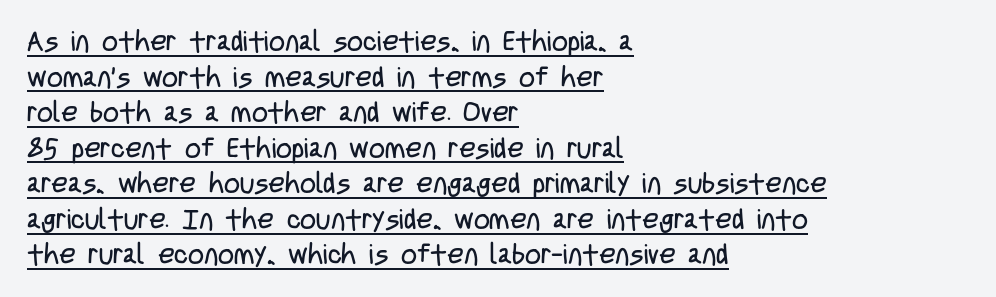
The image shows 28 px regular-weight, condensed sans-serif type, upright; set left-aligned, normal line spacing (1.27x), normal letter spacing, underlined; low stroke contrast and a large x-height.
